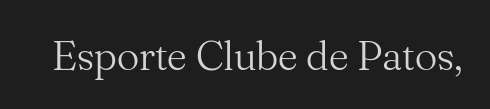
Q: Is the text bold? A: No.
Q: Is the text italic (slanted)? A: No, it is upright.
Q: Is the typeface a serif or a sans-serif typeface? A: Serif.
Q: Is the text underlined? A: No.
Q: Is the spacing between letters normal or unusually wide? A: Normal.
Q: Width (condensed, normal, or wide)? A: Normal.
Q: Stroke contrast? A: Medium.
Q: x-height? A: Small.
Q: Monospaced? A: No.
